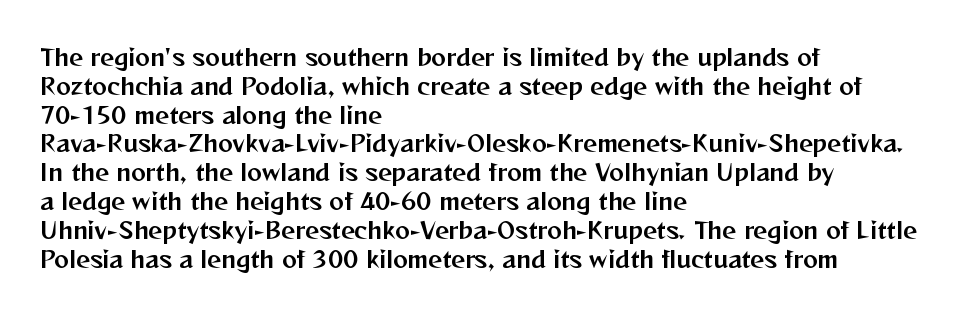
Q: Is the text italic (slanted)? A: No, it is upright.
Q: Is the text underlined? A: No.
Q: How is the paragraph aligned? A: Left-aligned.
Q: Is the spacing between letters normal or unusually wide? A: Normal.
Q: Is the spacing between lines tight, normal or loose? A: Normal.
